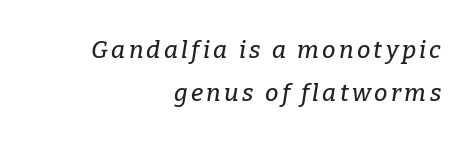
This rendering uses right alignment, leaving the left contour irregular. Underline: absent. It's the slanting kind of type.
